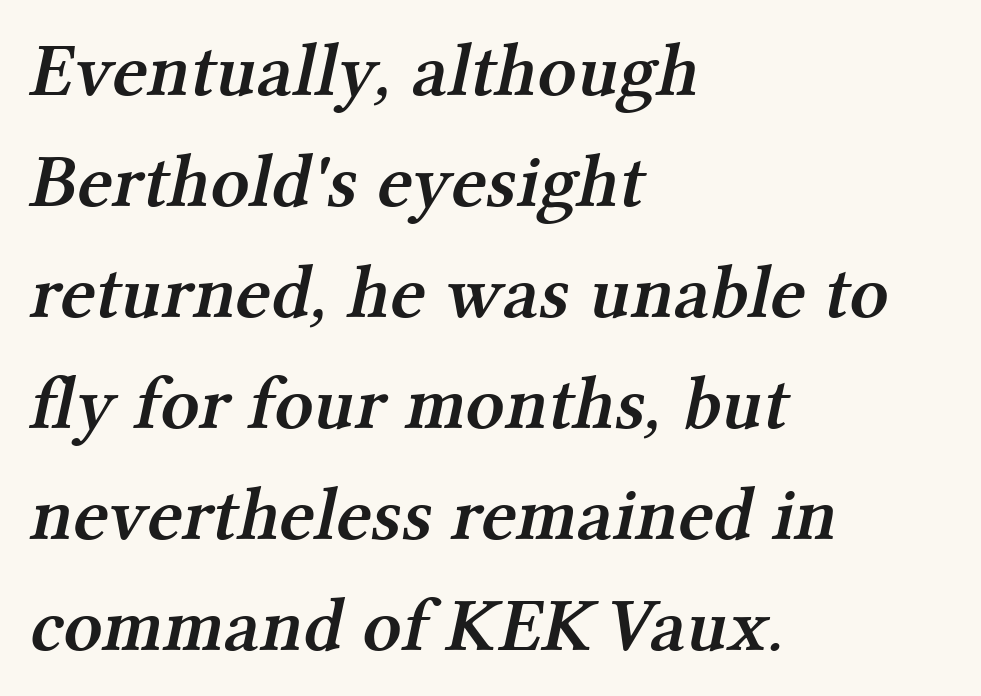
{"serif": "yes", "bold": "semi", "weight": "semibold", "width": "normal", "stroke_contrast": "medium", "x_height": "medium", "monospaced": "no", "underline": "no", "align": "left", "line_spacing": "normal", "line_spacing_ratio": 1.46, "letter_spacing": "normal", "letter_spacing_em": 0.0, "glyph_px": 76}
